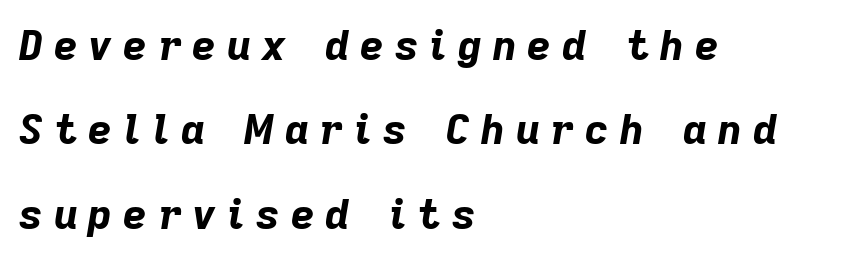
Q: Is the text bold? A: Yes.
Q: Is the text italic (slanted)? A: Yes, it leans right by about 9 degrees.
Q: Is the text underlined? A: No.
Q: How is the paragraph aligned? A: Left-aligned.
Q: Is the spacing between letters normal or unusually wide? A: Unusually wide.
Q: Is the spacing between lines tight, normal or loose? A: Loose.
Q: Width (condensed, normal, or wide)? A: Normal.
Q: Stroke contrast? A: Low.
Q: x-height? A: Medium.
Q: Monospaced? A: No.
